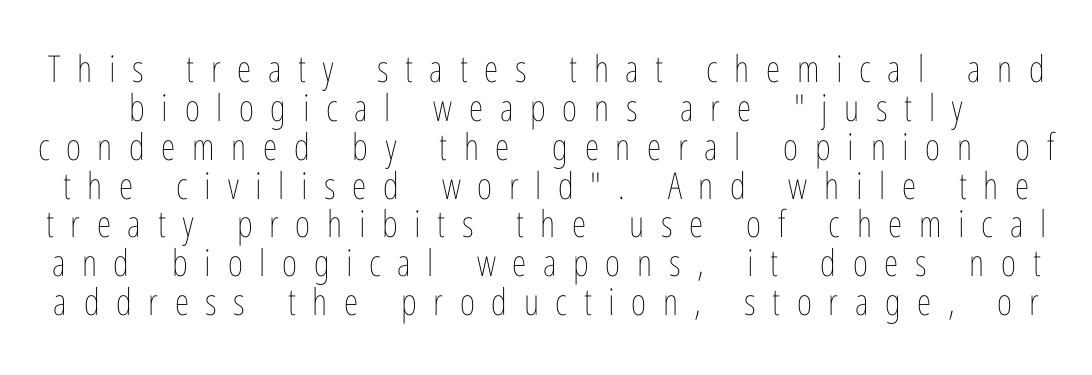
Q: Is the text bold? A: No.
Q: Is the text italic (slanted)? A: No, it is upright.
Q: Is the text underlined? A: No.
Q: Is the spacing between letters normal or unusually wide? A: Unusually wide.
Q: Is the spacing between lines tight, normal or loose? A: Tight.
Q: Width (condensed, normal, or wide)? A: Condensed.
Q: Stroke contrast? A: Low.
Q: x-height? A: Medium.
Q: Monospaced? A: No.
